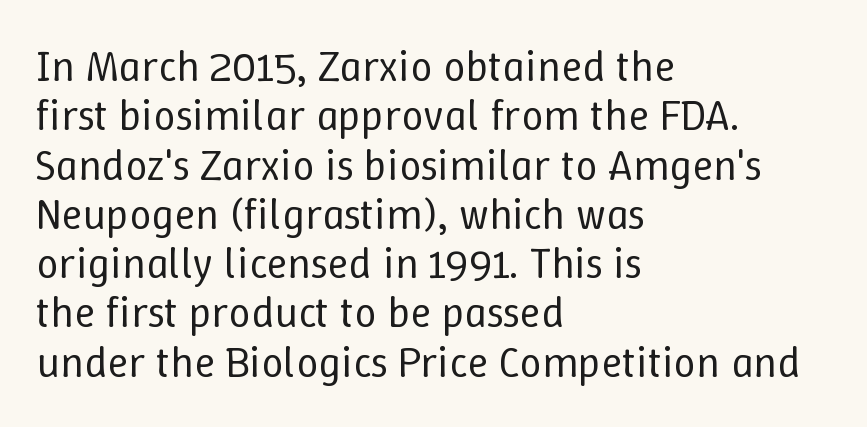
{"italic": "no", "bold": "no", "weight": "regular", "width": "normal", "stroke_contrast": "low", "x_height": "medium", "monospaced": "no", "underline": "no", "align": "left", "line_spacing": "tight", "line_spacing_ratio": 1.12, "letter_spacing": "normal", "letter_spacing_em": 0.0, "glyph_px": 44}
